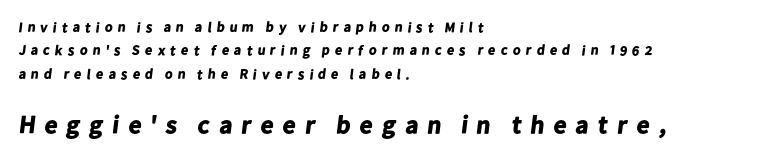
{"bold": "yes", "underline": "no", "align": "left", "line_spacing": "normal", "line_spacing_ratio": 1.67, "letter_spacing": "wide", "letter_spacing_em": 0.3, "larger_block": "second", "size_ratio": 1.79, "glyph_px": 25}
